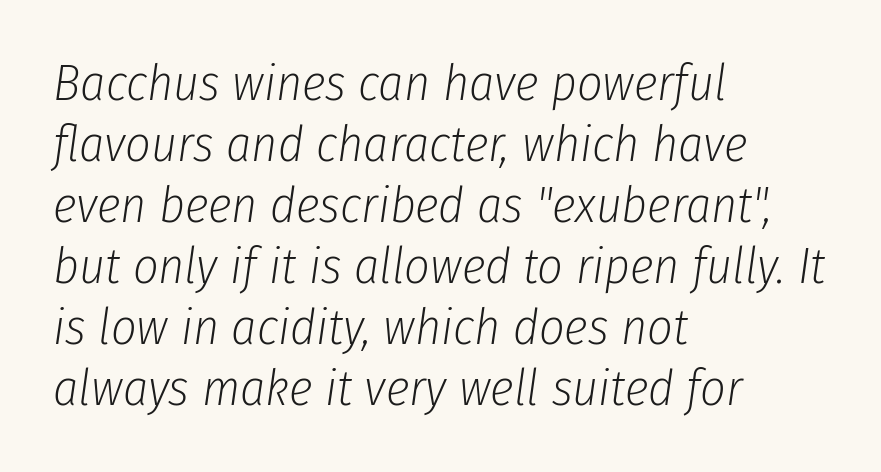
The image shows 50 px light, condensed type, italic (leaning right); set left-aligned, line spacing 1.22x, normal letter spacing, not underlined; low stroke contrast and a medium x-height.
